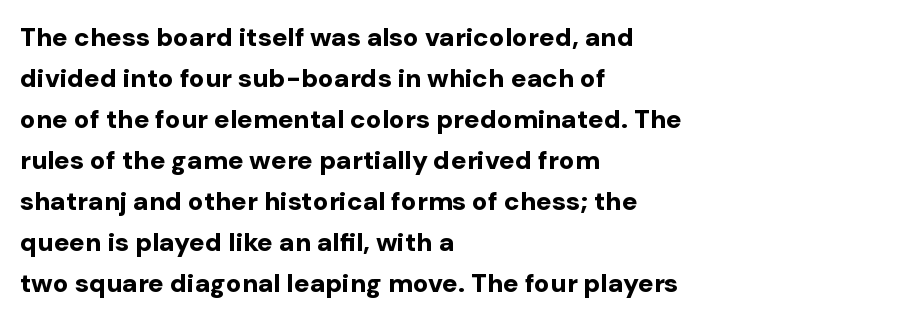
Q: Is the text bold? A: Yes.
Q: Is the text italic (slanted)? A: No, it is upright.
Q: Is the text underlined? A: No.
Q: How is the paragraph aligned? A: Left-aligned.
Q: Is the spacing between letters normal or unusually wide? A: Normal.
Q: Is the spacing between lines tight, normal or loose? A: Normal.
